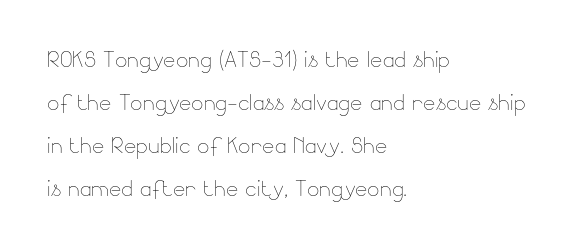
Does the lettering tilt? It doesn't — this is upright. Compared with a centered layout, this one pins lines to the left instead. Baseline-to-baseline distance is the conventional proportion of letter height. The passage shown is typed in a proportional face where columns would drift. Anything drawn beneath the words? Only blank space.
